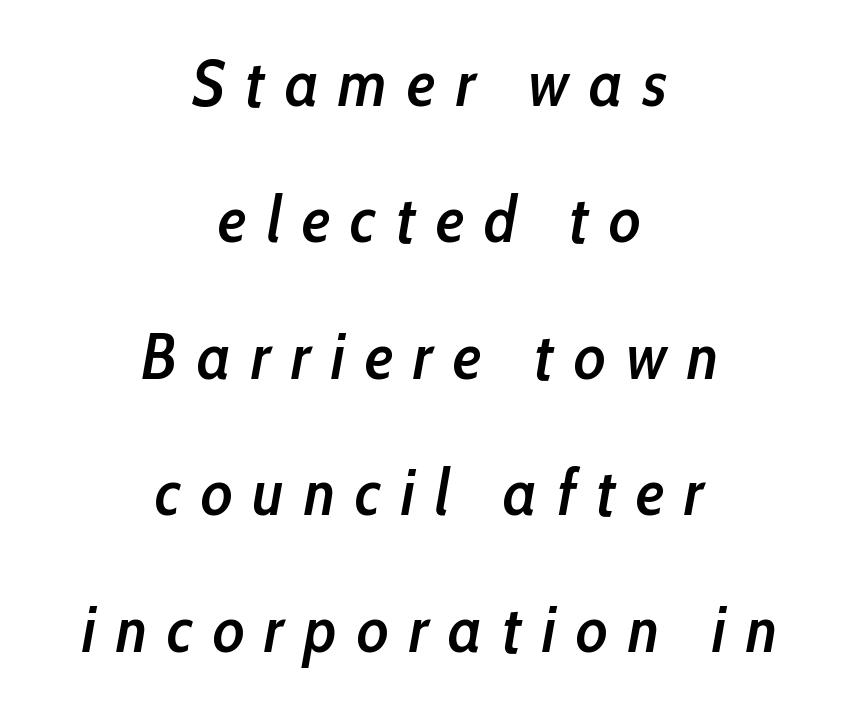
The image shows 65 px semibold, condensed type, italic (leaning right); set centered, loose line spacing (2.1x), unusually wide letter spacing (+0.31 em), not underlined; low stroke contrast and a medium x-height.
